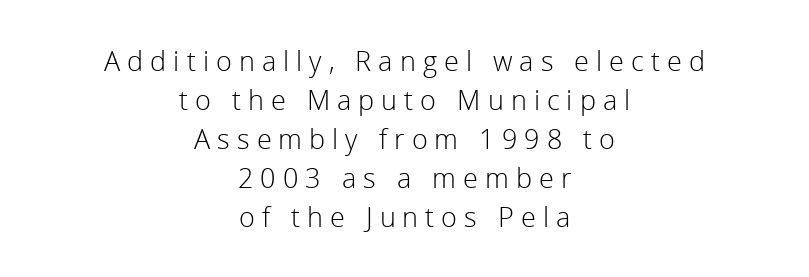
The image shows 27 px text type, upright; set centered, normal line spacing (1.44x), unusually wide letter spacing (+0.26 em), not underlined.
